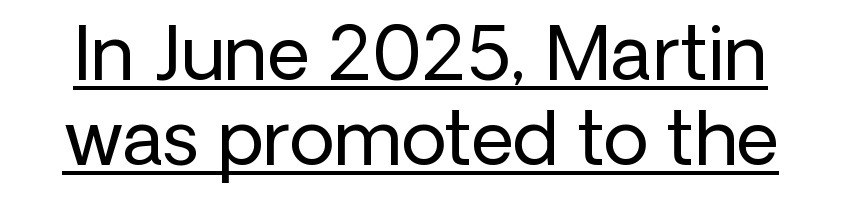
Whoever set this chose condensed vertical rhythm over breathing room. A typesetter would call this zero additional tracking. Bold? No — there's no thickening of the strokes. Style check: upright. The lettering is marked with a stroke running underneath it. You could not count columns in this text — the font is proportionally spaced.
